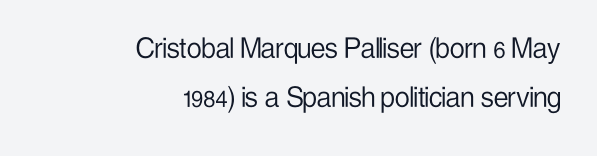
The image shows 33 px light, condensed sans-serif type, upright; set right-aligned, normal line spacing (1.48x), normal letter spacing, not underlined; low stroke contrast and a medium x-height.
